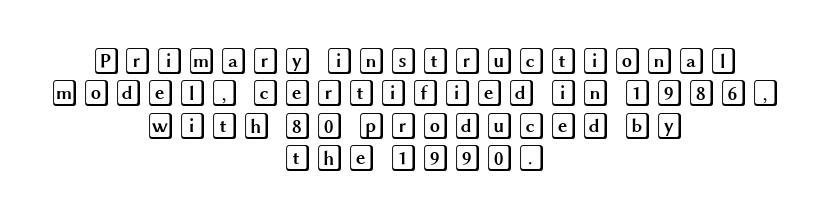
The image shows 26 px text type, upright; set centered, normal line spacing (1.25x), not underlined.
